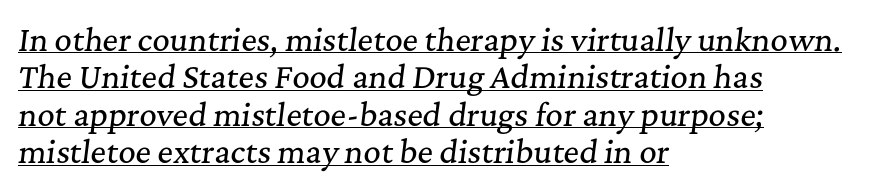
{"serif": "yes", "italic": "yes", "lean": "right", "slant_degrees": 7, "width": "normal", "stroke_contrast": "medium", "x_height": "medium", "monospaced": "no", "underline": "yes", "align": "left", "line_spacing": "normal", "line_spacing_ratio": 1.25, "letter_spacing": "normal", "letter_spacing_em": 0.0, "glyph_px": 30}
